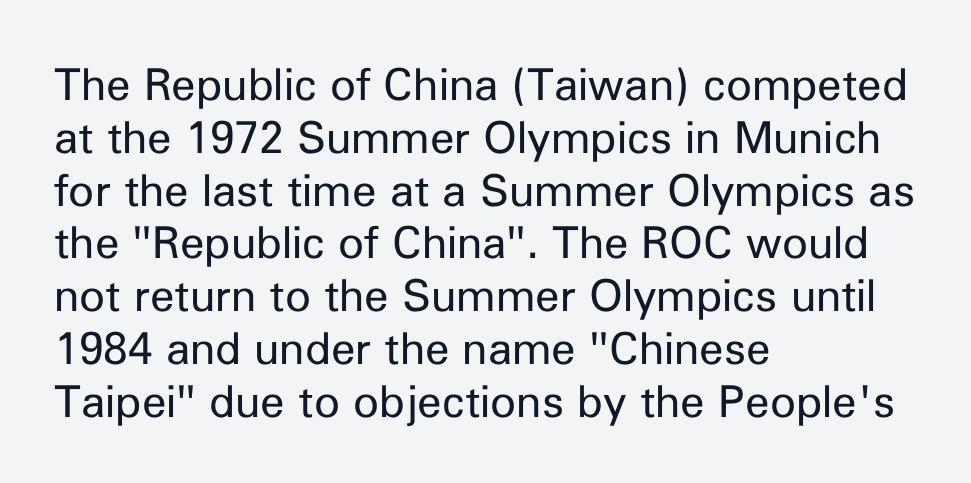
The image shows 44 px regular-weight sans-serif type, upright; set left-aligned, line spacing 1.2x, normal letter spacing, not underlined; low stroke contrast and a medium x-height.
